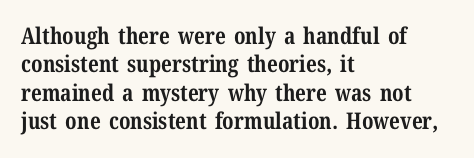
{"italic": "no", "bold": "yes", "underline": "no", "align": "left", "line_spacing_ratio": 1.23, "letter_spacing": "normal", "letter_spacing_em": 0.0, "glyph_px": 23}
